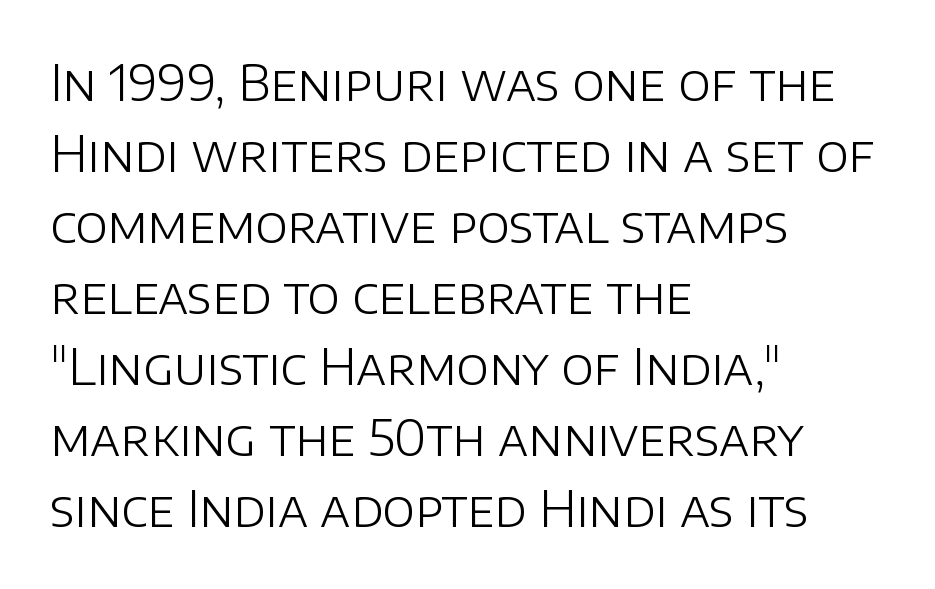
Q: Is the text bold? A: No.
Q: Is the text italic (slanted)? A: No, it is upright.
Q: Is the typeface a serif or a sans-serif typeface? A: Sans-serif.
Q: Is the text underlined? A: No.
Q: How is the paragraph aligned? A: Left-aligned.
Q: Is the spacing between letters normal or unusually wide? A: Normal.
Q: Is the spacing between lines tight, normal or loose? A: Normal.
Q: Width (condensed, normal, or wide)? A: Normal.
Q: Stroke contrast? A: Low.
Q: x-height? A: Large.
Q: Monospaced? A: No.
